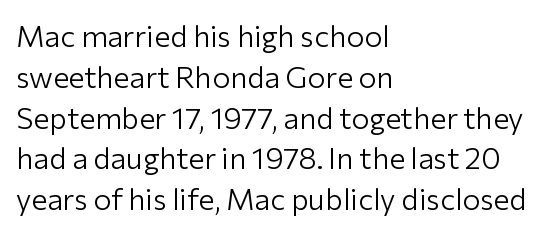
The baseline area is clear. Quick note: interline space is typical. This is roman type, the default non-slanted kind. The lines in this sample share a left origin and differ only in where they stop. Each letter keeps its own natural width here, so spacing adapts to shape.
